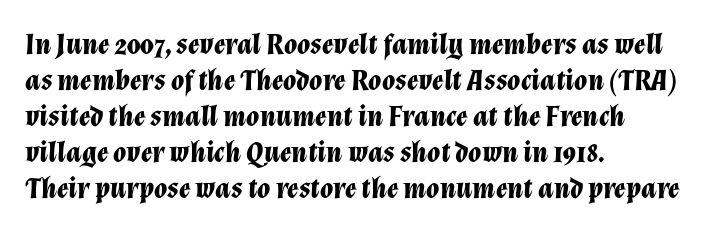
Underline: absent. The face used here is rendered with its standard letterfit. Emphasis by weight is at full strength: bold. Italic: yes, the glyphs are oblique.
